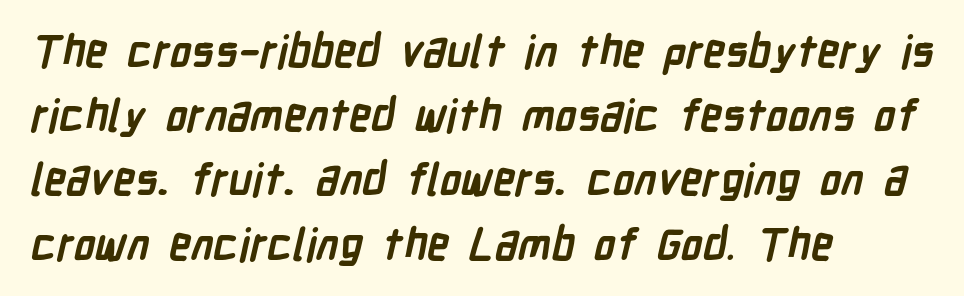
The passage shown is typed in a proportional face where columns would drift. Horizontally, the lines are justified to the leading edge only. A bare baseline throughout the passage. Unlike a traditional serif, this face leaves its strokes unadorned. Observe the ordinary spacing: letters are neighbours, not strangers. Line spacing here is normal.
